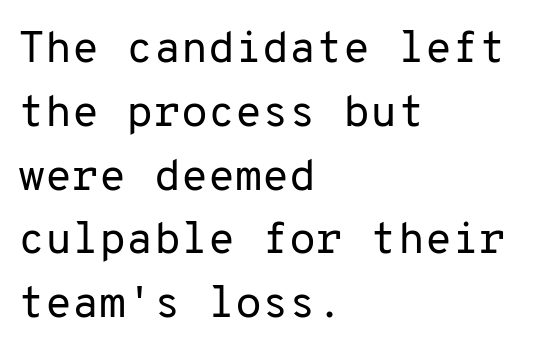
Q: Is the text bold? A: No.
Q: Is the text italic (slanted)? A: No, it is upright.
Q: Is the typeface a serif or a sans-serif typeface? A: Sans-serif.
Q: Is the text underlined? A: No.
Q: How is the paragraph aligned? A: Left-aligned.
Q: Is the spacing between letters normal or unusually wide? A: Normal.
Q: Is the spacing between lines tight, normal or loose? A: Normal.
Q: Width (condensed, normal, or wide)? A: Normal.
Q: Stroke contrast? A: Low.
Q: x-height? A: Medium.
Q: Monospaced? A: Yes.
